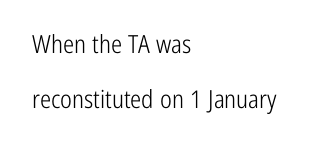
This sample uses an upright cut, with every glyph sitting square on the baseline. The space between consecutive lines is lavish. All the whitespace from short lines collects on the right. The passage shown has conventional tracking throughout.
